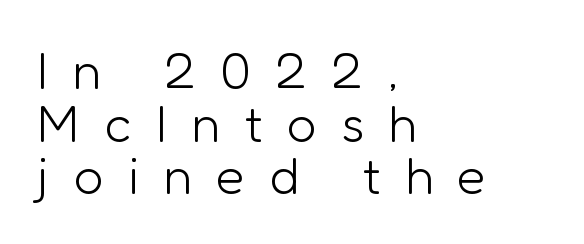
Q: Is the text bold? A: No.
Q: Is the text italic (slanted)? A: No, it is upright.
Q: Is the typeface a serif or a sans-serif typeface? A: Sans-serif.
Q: Is the text underlined? A: No.
Q: How is the paragraph aligned? A: Left-aligned.
Q: Is the spacing between letters normal or unusually wide? A: Unusually wide.
Q: Is the spacing between lines tight, normal or loose? A: Tight.
Q: Width (condensed, normal, or wide)? A: Normal.
Q: Stroke contrast? A: Low.
Q: x-height? A: Medium.
Q: Monospaced? A: No.
